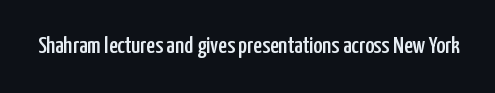
The image shows 24 px text type, upright; set normal letter spacing, not underlined.
